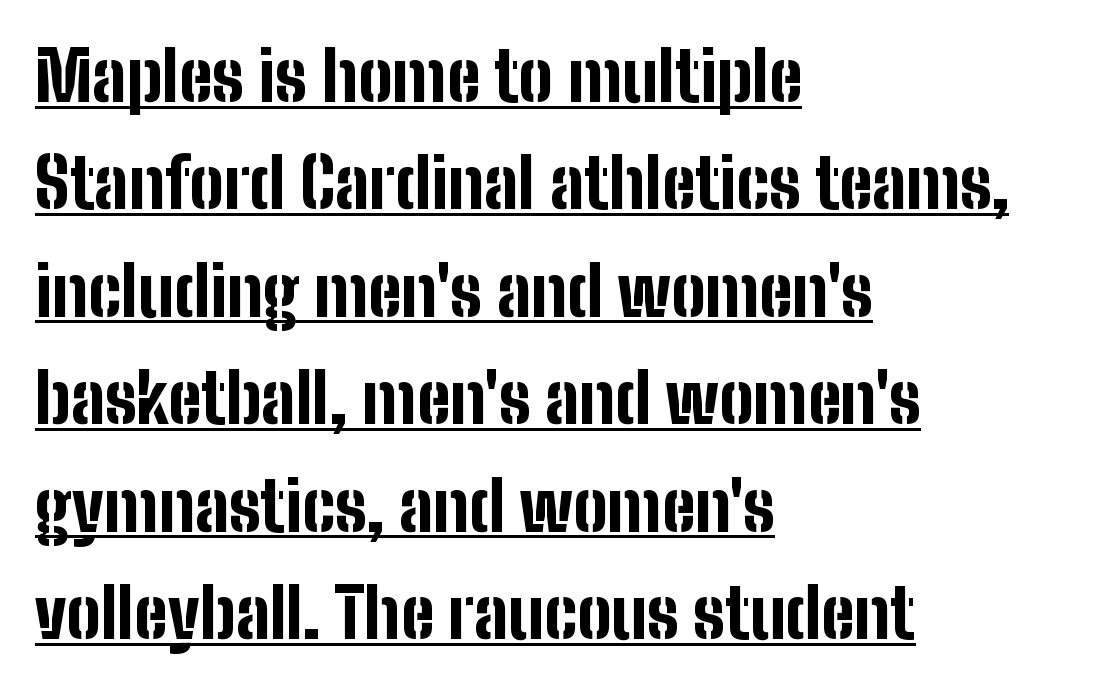
{"serif": "no", "italic": "no", "bold": "yes", "weight": "bold", "width": "condensed", "stroke_contrast": "low", "x_height": "medium", "monospaced": "no", "underline": "yes", "align": "left", "line_spacing": "normal", "line_spacing_ratio": 1.58, "letter_spacing": "normal", "letter_spacing_em": 0.0, "glyph_px": 68}
